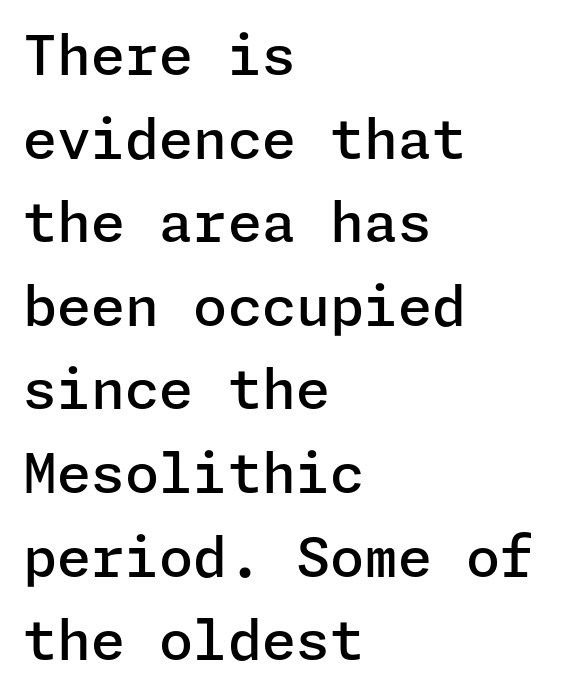
{"serif": "no", "italic": "no", "bold": "semi", "weight": "semibold", "width": "normal", "stroke_contrast": "low", "x_height": "medium", "underline": "no", "align": "left", "line_spacing": "normal", "line_spacing_ratio": 1.52, "letter_spacing": "normal", "letter_spacing_em": 0.0, "glyph_px": 55}
